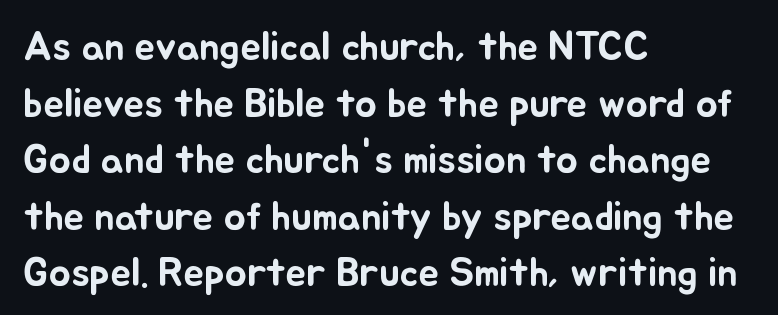
Unlike italic type, these characters show no tilt at all. These lines are rendered in a variable-pitch font. Leading matches the norm, producing a regular column. Alignment: flush left. Honestly, there is no underline to notice here at all. The rendering keeps characters at their native spacing.
